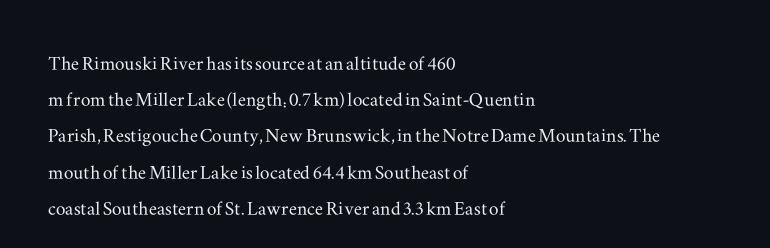
Q: Is the text italic (slanted)? A: No, it is upright.
Q: Is the text underlined? A: No.
Q: How is the paragraph aligned? A: Left-aligned.
Q: Is the spacing between letters normal or unusually wide? A: Normal.
Q: Is the spacing between lines tight, normal or loose? A: Normal.
